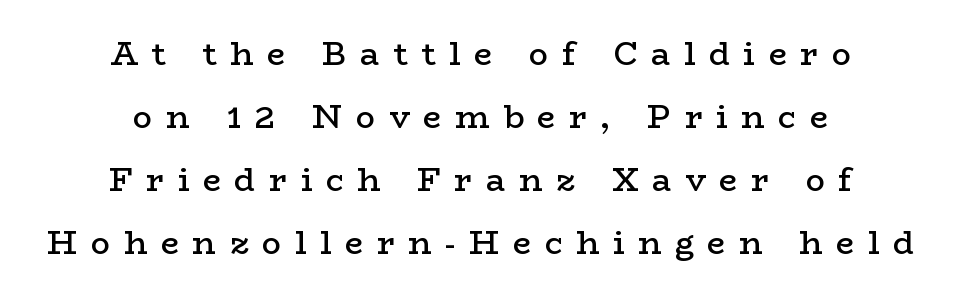
The rendering uses natural spacing where letterforms have individual widths. Letterform terminals end in serifs throughout the passage. Between one letter and the next there's a generous, obvious gap. The whitespace from short lines is split evenly between both sides. The specimen reads as upright at a glance. Stems and bowls a touch heavier than normal — semibold.
